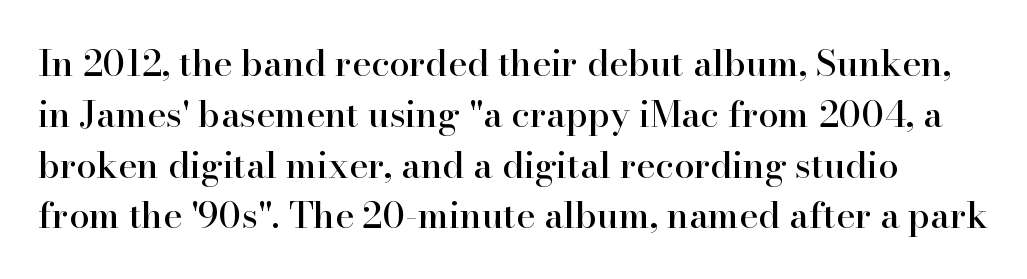
{"serif": "yes", "italic": "no", "width": "normal", "stroke_contrast": "high", "x_height": "small", "monospaced": "no", "underline": "no", "line_spacing": "normal", "line_spacing_ratio": 1.41, "letter_spacing": "normal", "letter_spacing_em": 0.0, "glyph_px": 36}
